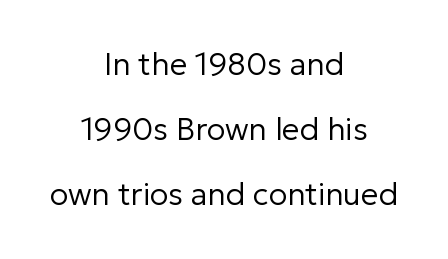
Q: Is the text bold? A: No.
Q: Is the text italic (slanted)? A: No, it is upright.
Q: Is the typeface a serif or a sans-serif typeface? A: Sans-serif.
Q: Is the text underlined? A: No.
Q: How is the paragraph aligned? A: Centered.
Q: Is the spacing between letters normal or unusually wide? A: Normal.
Q: Is the spacing between lines tight, normal or loose? A: Loose.
Q: Width (condensed, normal, or wide)? A: Normal.
Q: Stroke contrast? A: Low.
Q: x-height? A: Medium.
Q: Monospaced? A: No.
